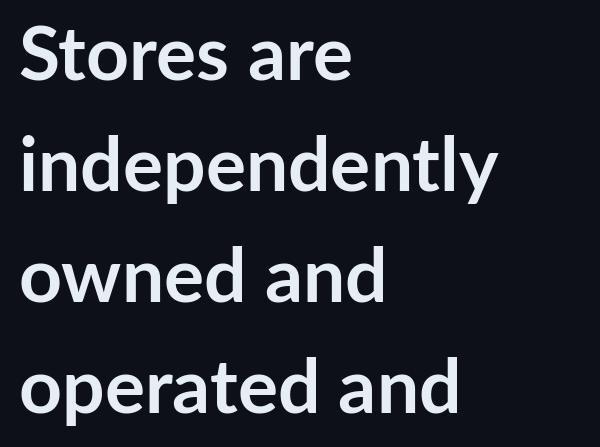
The image shows 75 px semibold sans-serif type, upright; set left-aligned, normal line spacing (1.48x), normal letter spacing, not underlined; low stroke contrast and a medium x-height.
